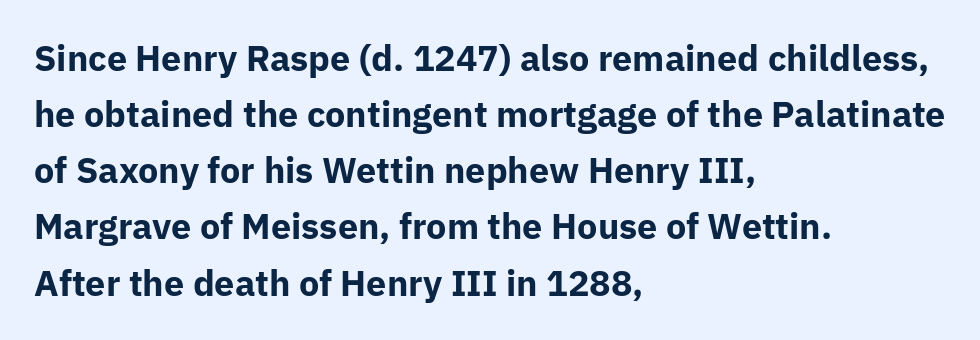
The image shows 36 px bold sans-serif type, upright; set left-aligned, normal line spacing (1.56x), normal letter spacing, not underlined; low stroke contrast and a medium x-height.
